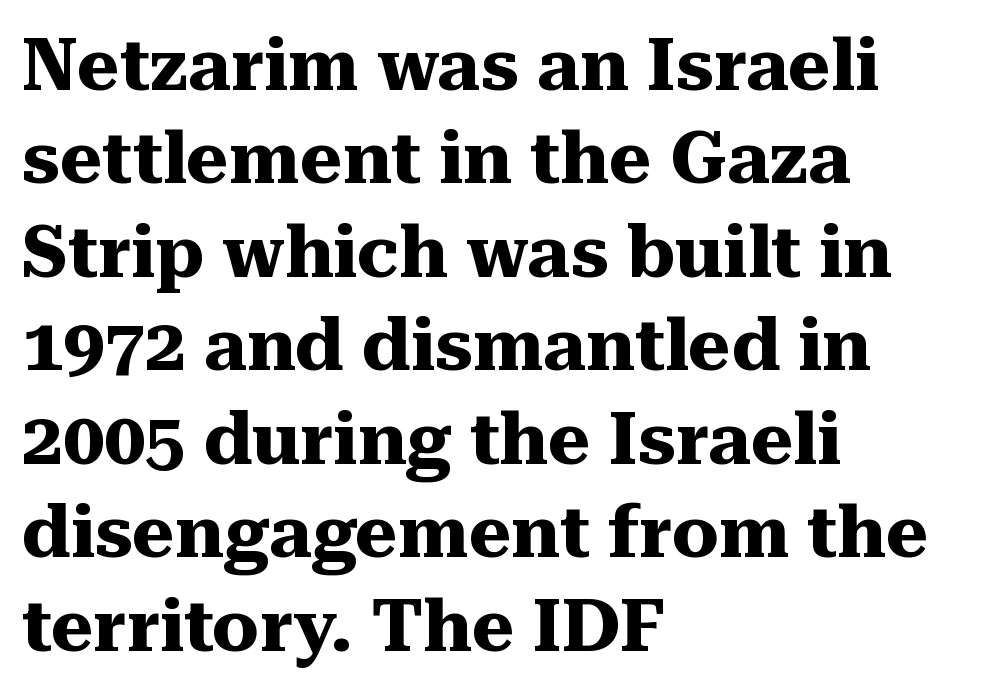
Q: Is the text bold? A: Yes.
Q: Is the text italic (slanted)? A: No, it is upright.
Q: Is the typeface a serif or a sans-serif typeface? A: Serif.
Q: Is the text underlined? A: No.
Q: How is the paragraph aligned? A: Left-aligned.
Q: Is the spacing between letters normal or unusually wide? A: Normal.
Q: Is the spacing between lines tight, normal or loose? A: Normal.
Q: Width (condensed, normal, or wide)? A: Normal.
Q: Stroke contrast? A: Medium.
Q: x-height? A: Medium.
Q: Monospaced? A: No.
